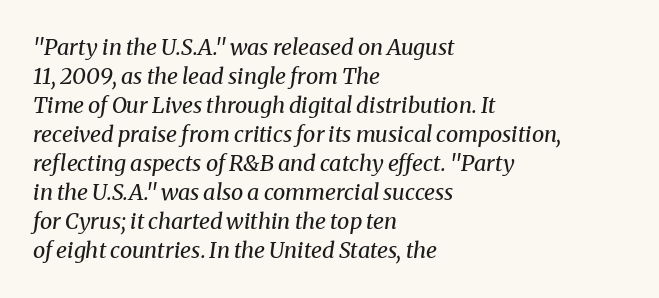
{"italic": "yes", "lean": "right", "slant_degrees": 8, "bold": "no", "underline": "no", "align": "left", "line_spacing": "normal", "line_spacing_ratio": 1.32, "letter_spacing": "normal", "letter_spacing_em": 0.0, "glyph_px": 22}
